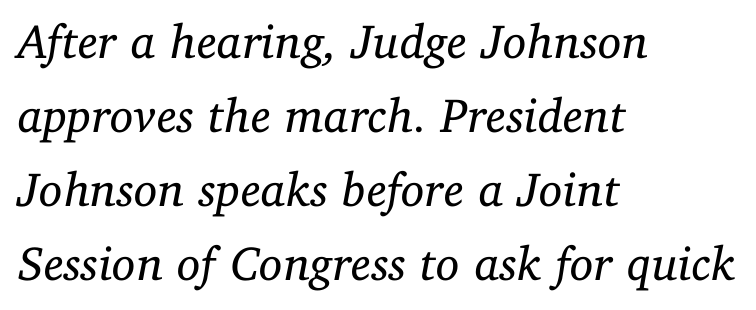
Q: Is the text bold? A: No.
Q: Is the text italic (slanted)? A: Yes, it leans right by about 11 degrees.
Q: Is the typeface a serif or a sans-serif typeface? A: Serif.
Q: Is the text underlined? A: No.
Q: How is the paragraph aligned? A: Left-aligned.
Q: Is the spacing between letters normal or unusually wide? A: Normal.
Q: Is the spacing between lines tight, normal or loose? A: Normal.
Q: Width (condensed, normal, or wide)? A: Normal.
Q: Stroke contrast? A: Low.
Q: x-height? A: Medium.
Q: Monospaced? A: No.
